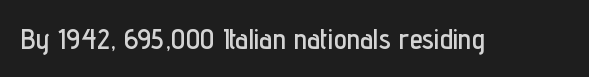
A typesetter would mark this as roman, not italic. The type is set solid horizontally, with unmodified tracking. Plain, unruled lines of type. The passage shown is typeset with a sans-serif family.
